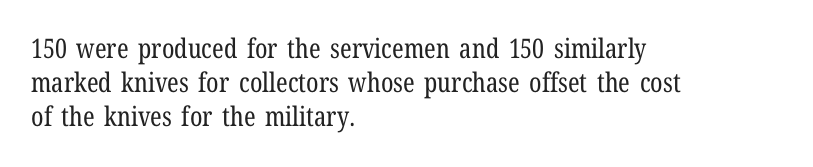
The image shows 27 px text type, upright; set left-aligned, normal line spacing (1.26x), normal letter spacing, not underlined.
